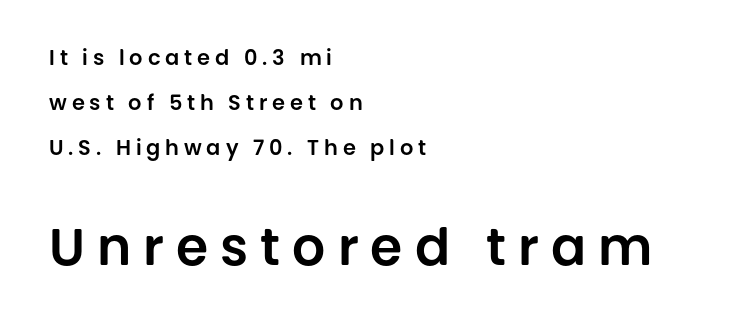
Q: Is the text italic (slanted)? A: No, it is upright.
Q: Is the typeface a serif or a sans-serif typeface? A: Sans-serif.
Q: Is the text underlined? A: No.
Q: How is the paragraph aligned? A: Left-aligned.
Q: Is the spacing between letters normal or unusually wide? A: Unusually wide.
Q: Is the spacing between lines tight, normal or loose? A: Loose.
Q: Which block of text is set in a larger size, the first (top) or the second (bottom)? A: The second (bottom) one.
Q: Width (condensed, normal, or wide)? A: Normal.
Q: Stroke contrast? A: Low.
Q: x-height? A: Large.
Q: Monospaced? A: No.
